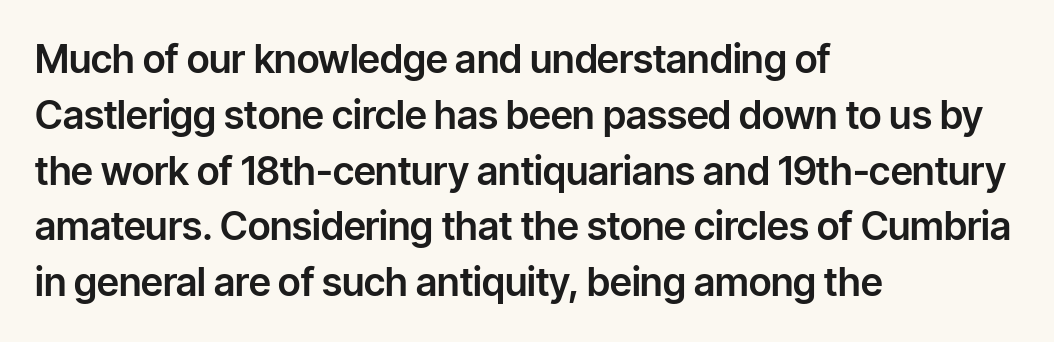
In terms of posture, this sample is upright. A typesetter would call this proportional, since set widths differ per character. Tracking here is standard; glyphs follow each other at the usual distance. Clear beneath every line of the passage. This rendering employs a face without finishing strokes, i.e., a sans-serif. Regarding leading, the lines here are spaced in the standard way.
